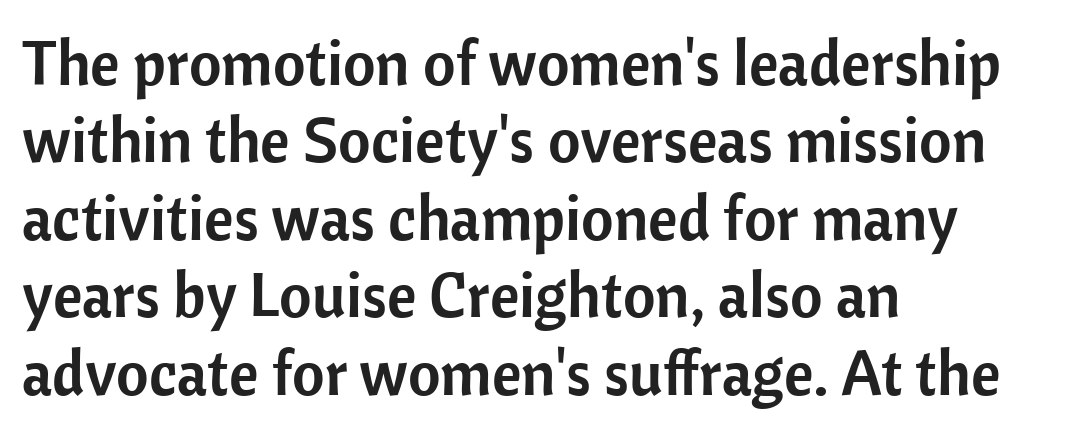
{"serif": "no", "italic": "no", "width": "normal", "stroke_contrast": "low", "x_height": "medium", "monospaced": "no", "underline": "no", "align": "left", "line_spacing_ratio": 1.23, "letter_spacing": "normal", "letter_spacing_em": 0.0, "glyph_px": 63}
